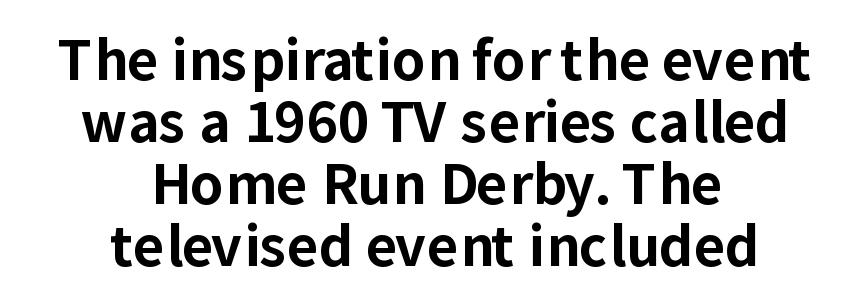
This block would grow much taller if given ordinary leading; it's compressed now. Underline: absent. The passage shown is typeset with a sans-serif family. A full-strength bold gives these letters their thick strokes.
